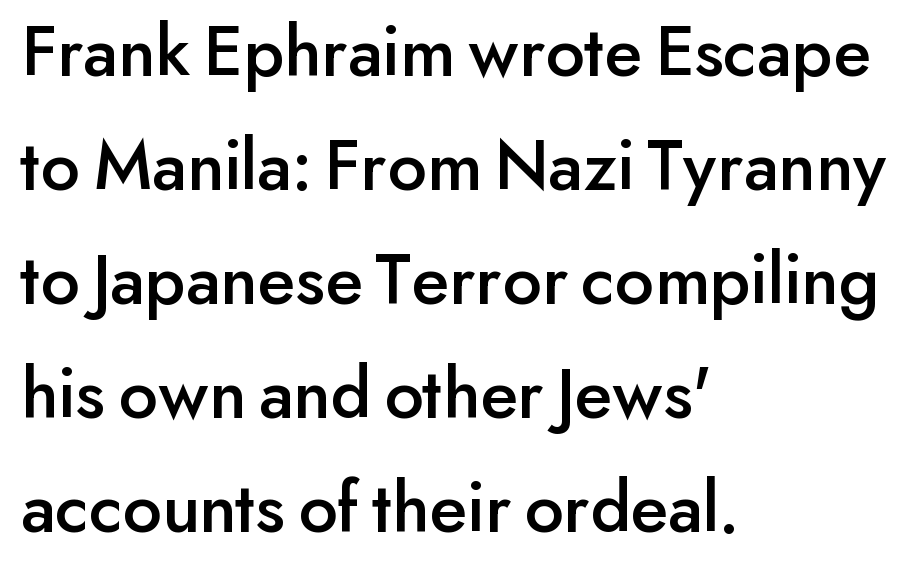
The image shows 74 px sans-serif type, upright; set left-aligned, normal line spacing (1.54x), normal letter spacing, not underlined; low stroke contrast and a small x-height.
